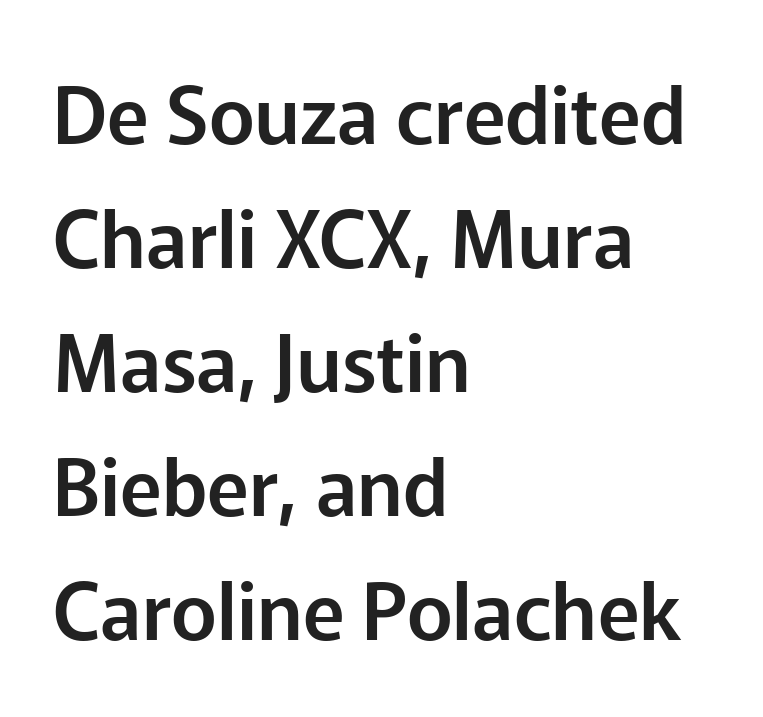
This block has exactly the height ordinary leading produces. This sample uses a sans-serif face. Short and long lines alike share a common starting point at left. Rule under the text: the space is simply empty.
